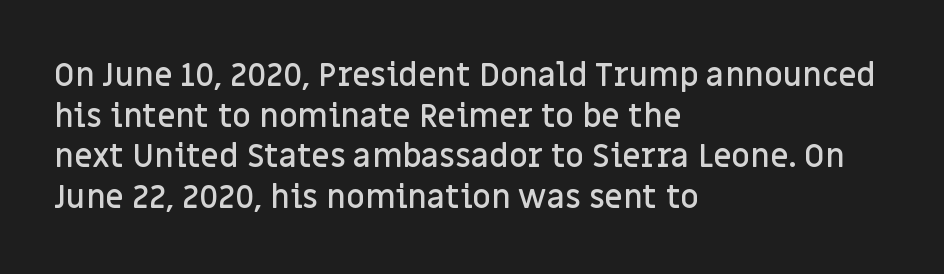
{"serif": "no", "italic": "no", "bold": "semi", "weight": "semibold", "width": "normal", "stroke_contrast": "low", "x_height": "large", "monospaced": "no", "underline": "no", "align": "left", "line_spacing": "normal", "line_spacing_ratio": 1.27, "letter_spacing": "normal", "letter_spacing_em": 0.0, "glyph_px": 32}
